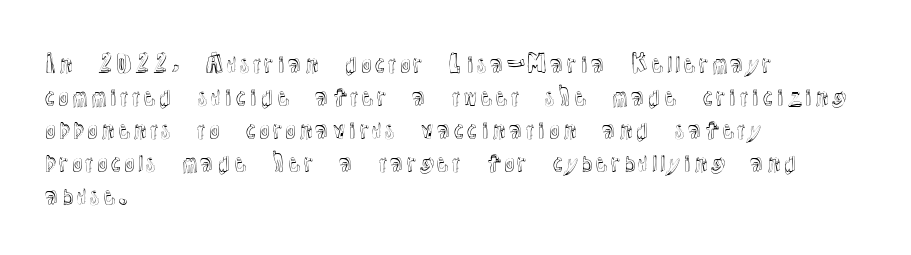
The block of text has a typical density, with ordinary space between rows. Tracking here is standard; glyphs follow each other at the usual distance. The strip under each line holds only bare page. The lettering holds an erect, upright posture throughout. Teacher's note: observe the even left margin — that is flush-left alignment.
